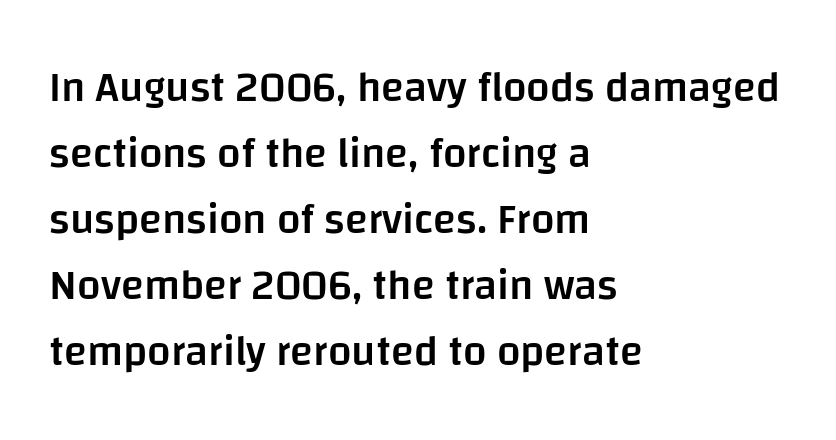
Standard letterfit; no display-style spreading of the glyphs. Every row of glyphs begins at an identical x-position on the left. Leading matches the norm, producing a regular column. Slightly chunky letters — semibold, I'd say, not full bold. Each letter's strokes conclude bluntly, with no projecting serifs.
